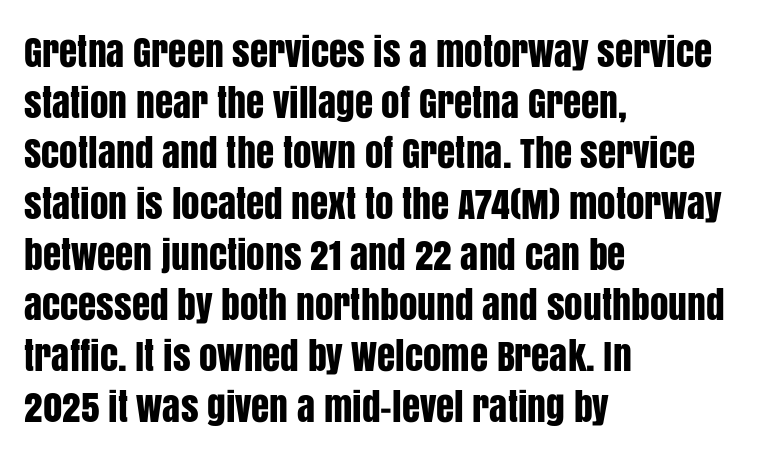
{"serif": "no", "italic": "no", "width": "condensed", "stroke_contrast": "low", "x_height": "large", "monospaced": "no", "underline": "no", "align": "left", "line_spacing": "normal", "line_spacing_ratio": 1.37, "letter_spacing": "normal", "letter_spacing_em": 0.0, "glyph_px": 37}
